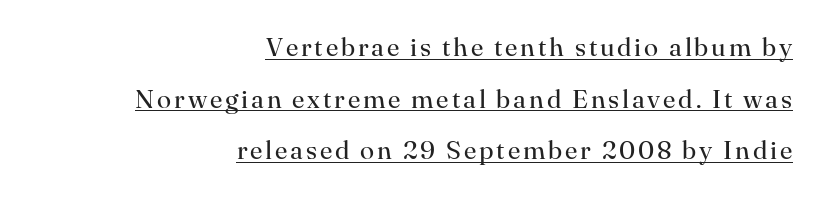
Q: Is the text bold? A: No.
Q: Is the text italic (slanted)? A: No, it is upright.
Q: Is the text underlined? A: Yes.
Q: How is the paragraph aligned? A: Right-aligned.
Q: Is the spacing between lines tight, normal or loose? A: Loose.
